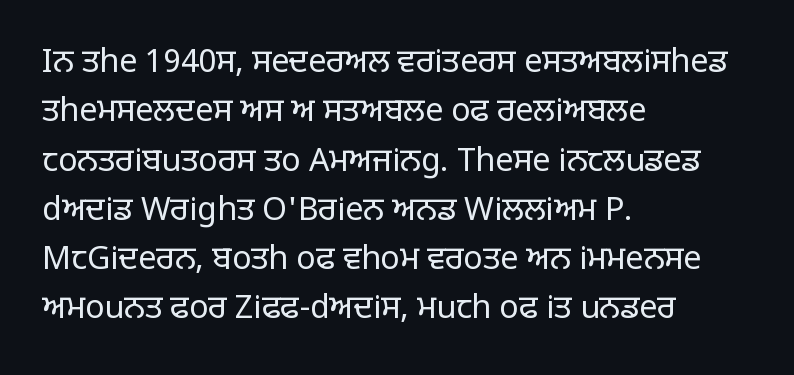
{"serif": "no", "italic": "no", "bold": "no", "weight": "regular", "width": "normal", "stroke_contrast": "low", "x_height": "large", "monospaced": "no", "underline": "no", "align": "left", "line_spacing": "normal", "line_spacing_ratio": 1.54, "letter_spacing": "normal", "letter_spacing_em": 0.0, "glyph_px": 32}
